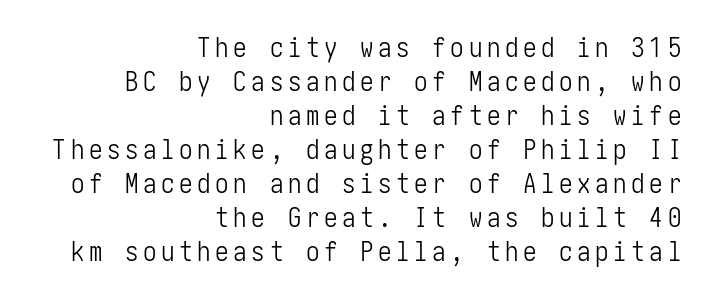
The image shows 27 px text type, upright; set right-aligned, normal line spacing (1.26x), not underlined.
